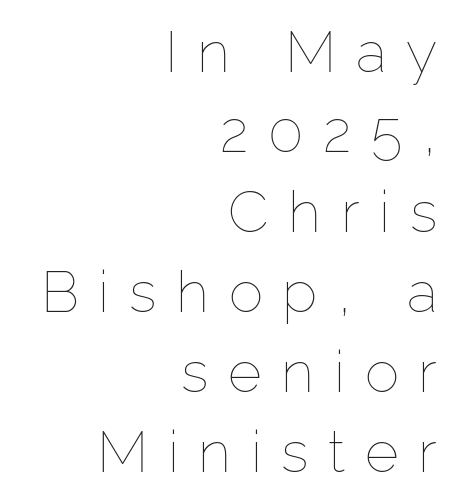
The image shows 58 px thin type, upright; set right-aligned, normal line spacing (1.38x), unusually wide letter spacing (+0.34 em), not underlined; low stroke contrast and a medium x-height.
